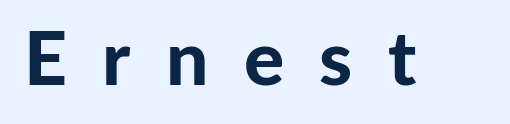
Q: Is the text bold? A: Yes.
Q: Is the text italic (slanted)? A: No, it is upright.
Q: Is the typeface a serif or a sans-serif typeface? A: Sans-serif.
Q: Is the text underlined? A: No.
Q: Is the spacing between letters normal or unusually wide? A: Unusually wide.
Q: Width (condensed, normal, or wide)? A: Normal.
Q: Stroke contrast? A: Low.
Q: x-height? A: Medium.
Q: Monospaced? A: No.
